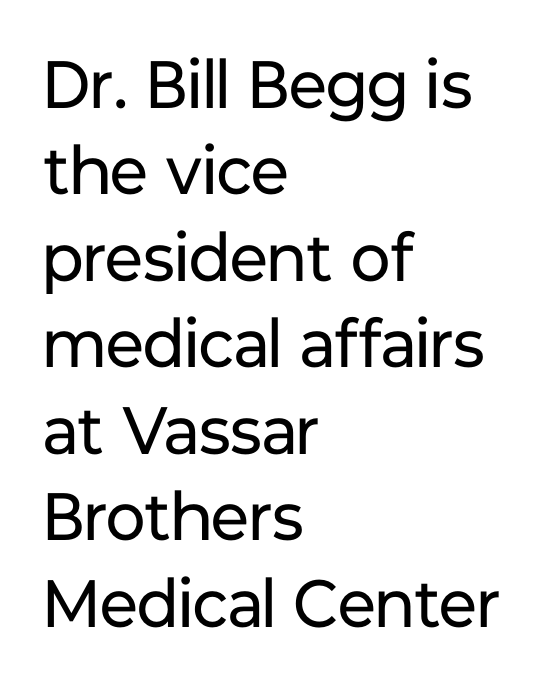
Q: Is the text bold? A: No.
Q: Is the text italic (slanted)? A: No, it is upright.
Q: Is the typeface a serif or a sans-serif typeface? A: Sans-serif.
Q: Is the text underlined? A: No.
Q: How is the paragraph aligned? A: Left-aligned.
Q: Is the spacing between letters normal or unusually wide? A: Normal.
Q: Is the spacing between lines tight, normal or loose? A: Normal.
Q: Width (condensed, normal, or wide)? A: Normal.
Q: Stroke contrast? A: Low.
Q: x-height? A: Medium.
Q: Monospaced? A: No.
